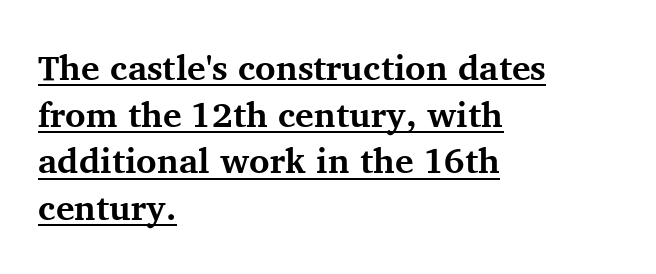
Heavy-handed strokes throughout: this text is bold. Emphasis is given by a line drawn under the lettering. A roman cut, with each character standing at attention. The designer left line spacing at the default.
